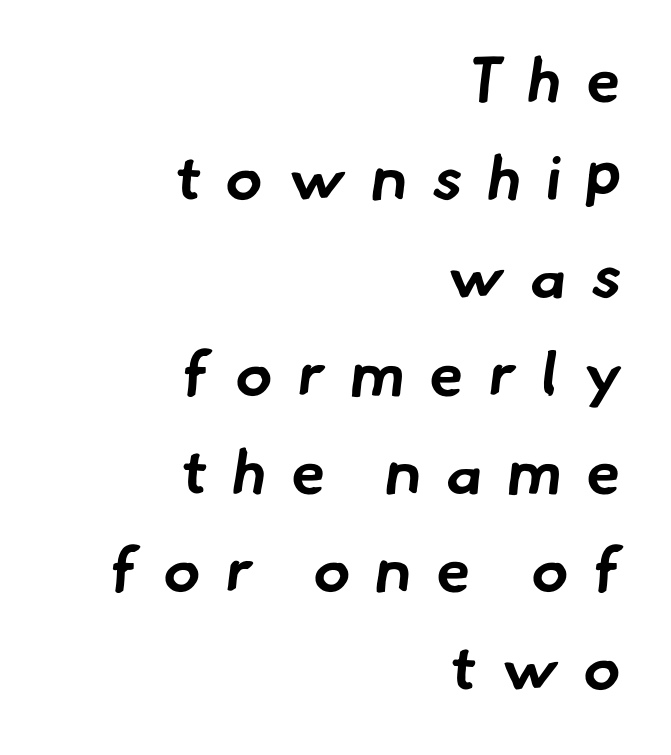
Looks like regular typesetting: each glyph gets only the width it needs. Quick note: underline off. This sample is right-justified, so line beginnings fall wherever the words allow. What kind of face is this? One without serifs — a sans. Glyph-to-glyph distance is far greater than everyday printed text. Baseline-to-baseline distance is the conventional proportion of letter height.
